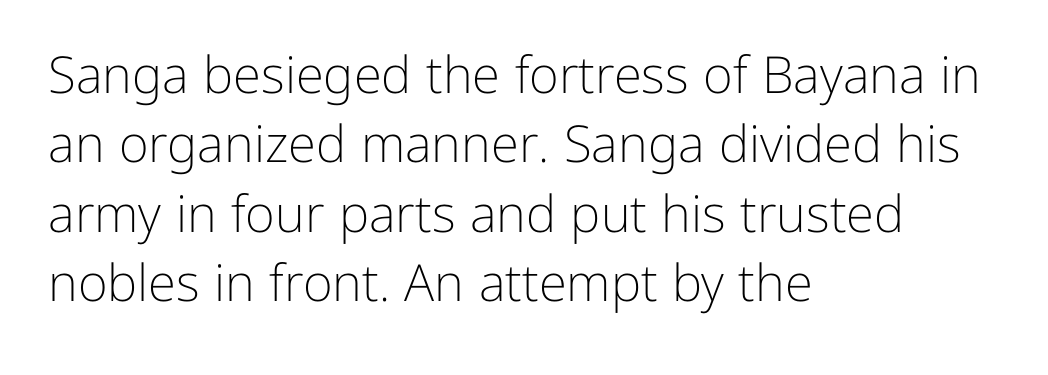
The setting favours the left margin, as ordinary paragraphs usually do. Here the designer chose a conventional face with non-uniform glyph widths. Anything drawn beneath the words? Only blank space. The typeface has the unassuming heft of standard copy or less.
